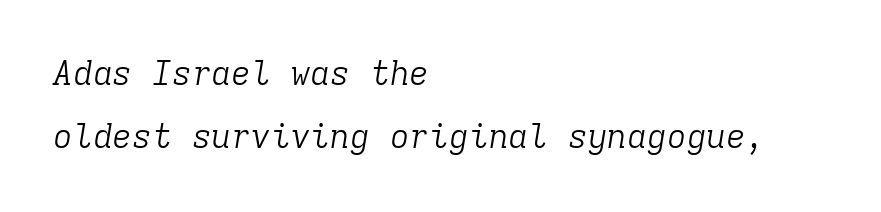
Q: Is the text bold? A: No.
Q: Is the text italic (slanted)? A: Yes, it leans right by about 9 degrees.
Q: Is the typeface a serif or a sans-serif typeface? A: Serif.
Q: Is the text underlined? A: No.
Q: How is the paragraph aligned? A: Left-aligned.
Q: Is the spacing between letters normal or unusually wide? A: Normal.
Q: Is the spacing between lines tight, normal or loose? A: Loose.
Q: Width (condensed, normal, or wide)? A: Normal.
Q: Stroke contrast? A: Low.
Q: x-height? A: Medium.
Q: Monospaced? A: Yes.
